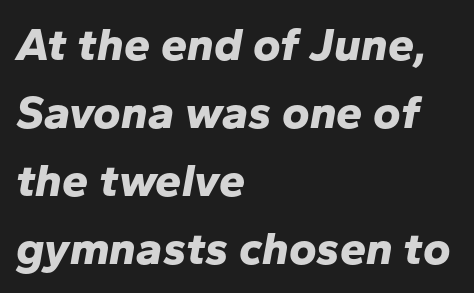
Descenders hang freely into open space. The passage shown has conventional tracking throughout. The rows are spaced the way most documents space them. Where is the straight margin? On the left. The letters are bold, with thick, heavy strokes.
